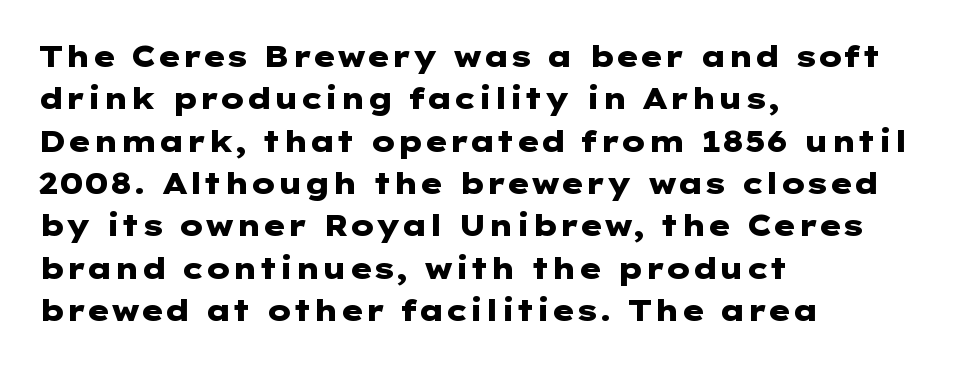
{"serif": "no", "italic": "no", "bold": "yes", "weight": "heavy", "width": "wide", "stroke_contrast": "low", "x_height": "medium", "underline": "no", "align": "left", "line_spacing": "normal", "line_spacing_ratio": 1.46, "letter_spacing": "normal", "letter_spacing_em": 0.0, "glyph_px": 29}
